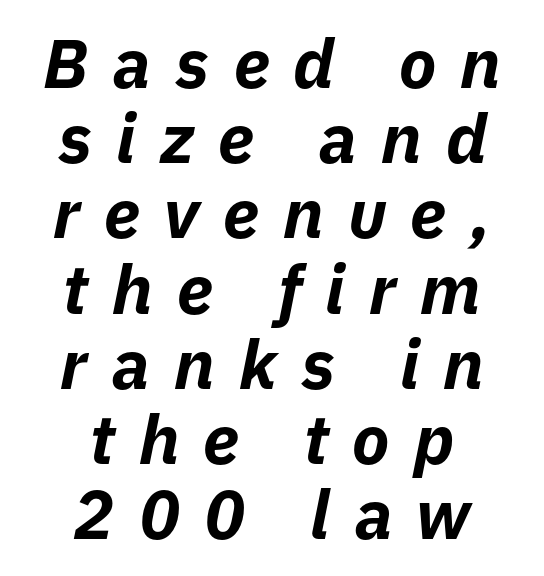
Rule under the text: the space is simply empty. Look at the tracking — it's clearly loosened, letters drifting apart. Vertically, the passage feels compressed, each row crowding the next. Would a proofreader flag this as italicized? Yes.
